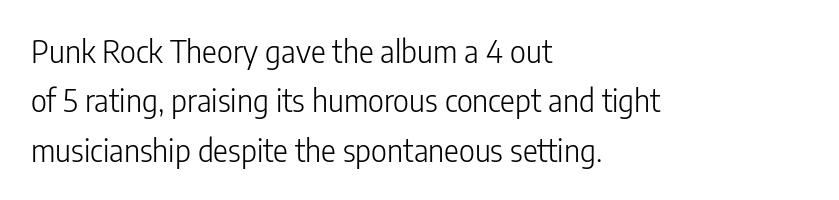
This reads as an unemphasized weight, regular at the heaviest. The face used here is a sans, in the tradition of grotesques and geometrics. Each new line begins a customary step beneath the previous one. Varying glyph widths throughout — classic text-font behaviour. Descenders are the only things crossing below the line.
